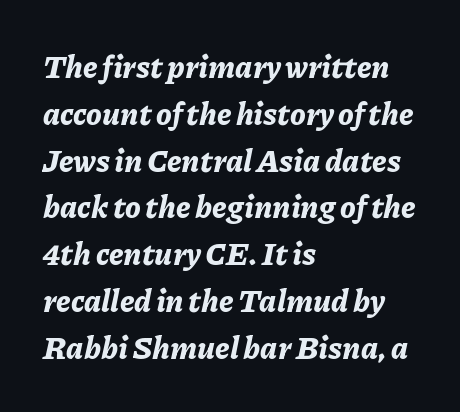
{"italic": "yes", "lean": "right", "slant_degrees": 11, "bold": "yes", "weight": "bold", "width": "normal", "stroke_contrast": "low", "x_height": "medium", "monospaced": "no", "underline": "no", "align": "left", "line_spacing": "normal", "line_spacing_ratio": 1.51, "letter_spacing": "normal", "letter_spacing_em": 0.0, "glyph_px": 31}
